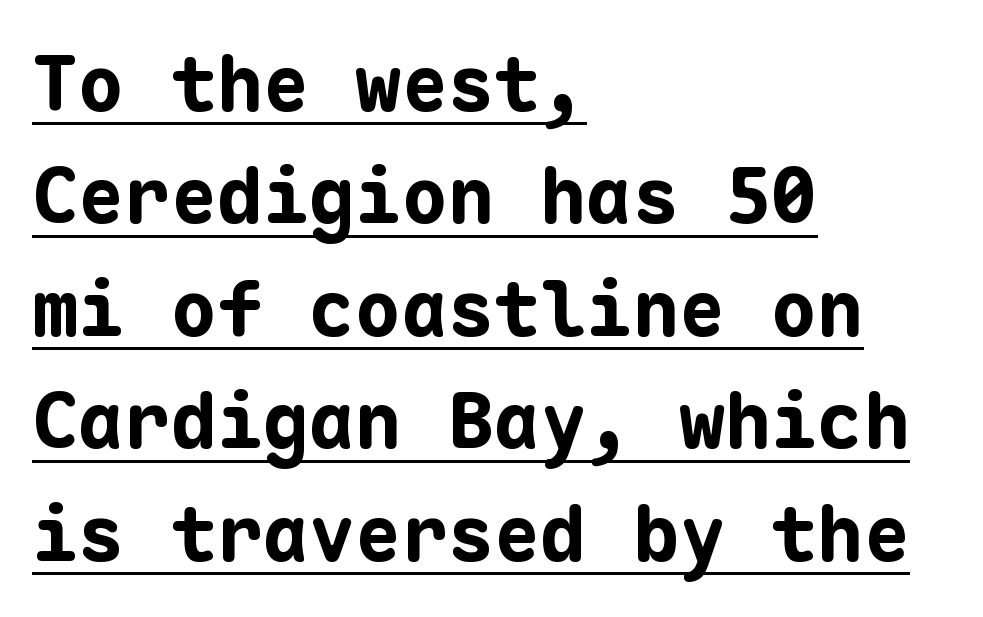
The image shows 77 px bold sans-serif type, upright, monospaced; set left-aligned, normal line spacing (1.46x), normal letter spacing, underlined; low stroke contrast and a medium x-height.
